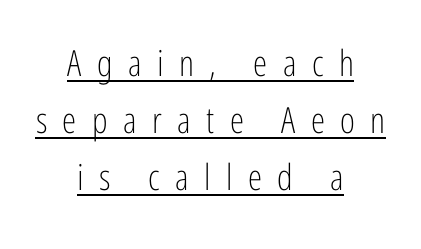
These lines have a slow, spaced-out rhythm from letter to letter. Here the designer chose a conventional face with non-uniform glyph widths. Bold? No — there's no thickening of the strokes. Look at the bottom of the vertical strokes: they stop flat, with no serifs. The text block is weighted toward neither margin, spreading evenly from the middle.
